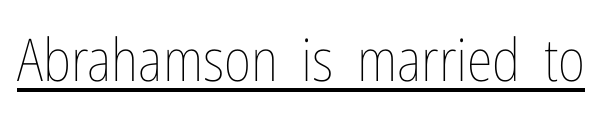
Q: Is the text bold? A: No.
Q: Is the text italic (slanted)? A: No, it is upright.
Q: Is the text underlined? A: Yes.
Q: Is the spacing between letters normal or unusually wide? A: Normal.
Q: Width (condensed, normal, or wide)? A: Condensed.
Q: Stroke contrast? A: Low.
Q: x-height? A: Medium.
Q: Monospaced? A: No.
